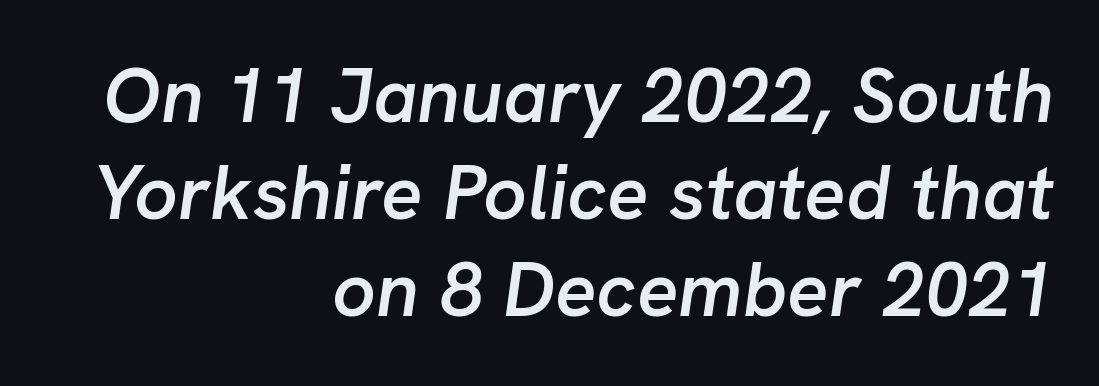
The image shows 77 px semibold type, italic (leaning right); set right-aligned, normal line spacing (1.26x), normal letter spacing, not underlined; low stroke contrast and a medium x-height.
